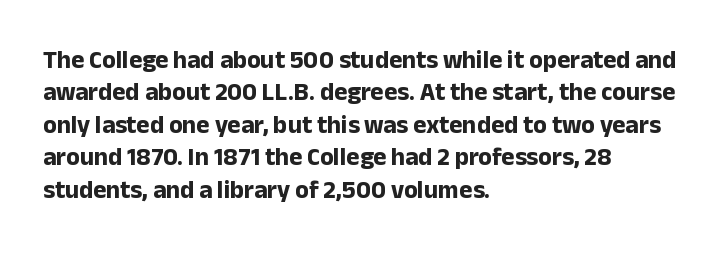
The image shows 25 px bold type, upright; set left-aligned, normal line spacing (1.3x), normal letter spacing, not underlined.
